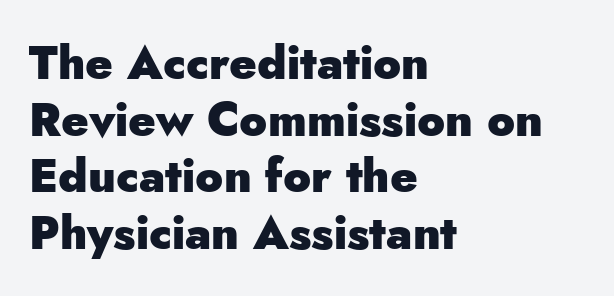
The image shows 46 px heavy sans-serif type, upright; set left-aligned, line spacing 1.23x, normal letter spacing, not underlined; low stroke contrast and a small x-height.
